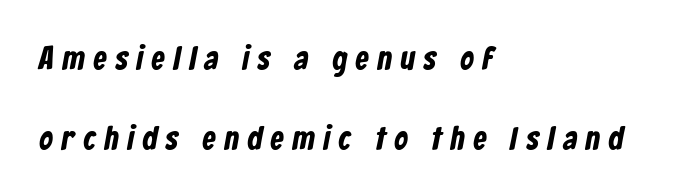
The image shows 33 px condensed sans-serif type; set left-aligned, loose line spacing (2.42x), unusually wide letter spacing (+0.27 em), not underlined; low stroke contrast and a medium x-height.
